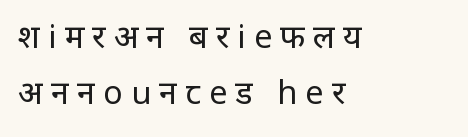
The image shows 32 px regular-weight sans-serif type, upright; set left-aligned, line spacing 1.76x, unusually wide letter spacing (+0.26 em), not underlined; low stroke contrast and a large x-height.
